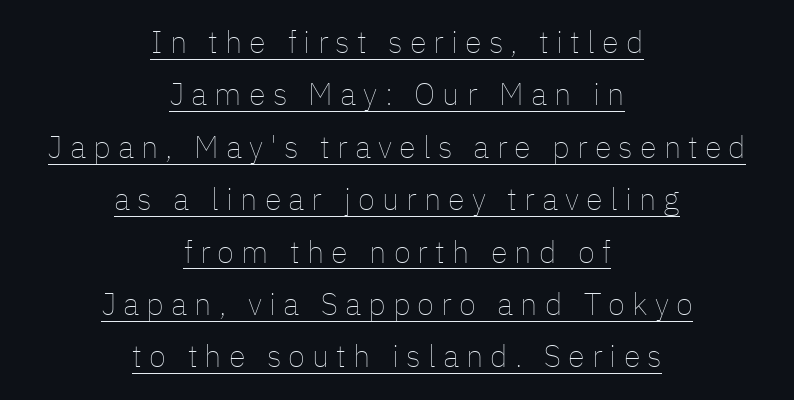
{"italic": "no", "bold": "no", "weight": "thin", "width": "normal", "stroke_contrast": "low", "x_height": "medium", "monospaced": "no", "underline": "yes", "align": "center", "line_spacing": "normal", "line_spacing_ratio": 1.69, "letter_spacing": "wide", "letter_spacing_em": 0.23, "glyph_px": 31}
